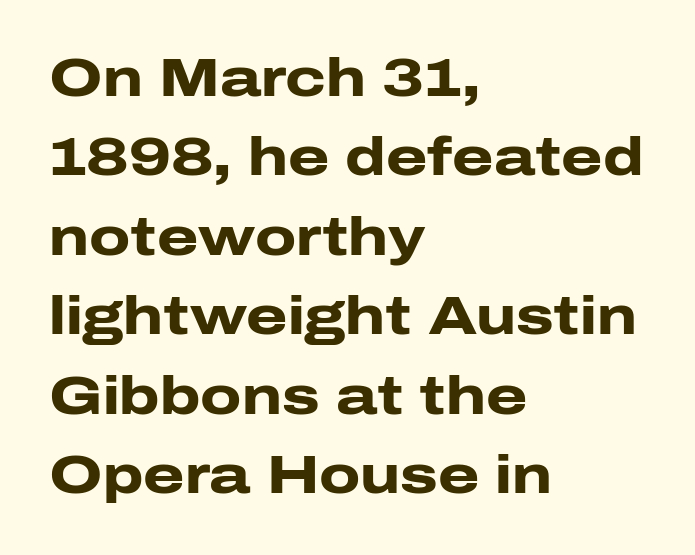
{"serif": "no", "italic": "no", "bold": "yes", "weight": "heavy", "width": "wide", "stroke_contrast": "low", "x_height": "medium", "monospaced": "no", "underline": "no", "align": "left", "line_spacing": "normal", "line_spacing_ratio": 1.5, "letter_spacing": "normal", "letter_spacing_em": 0.0, "glyph_px": 53}
